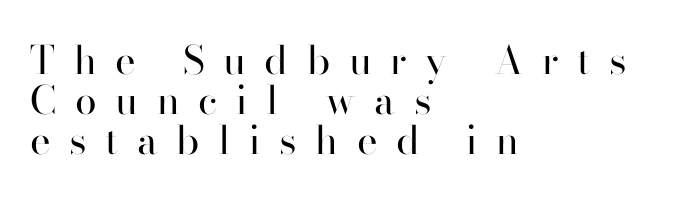
The image shows 39 px regular-weight sans-serif type, upright; set left-aligned, tight line spacing (1.03x), unusually wide letter spacing (+0.48 em), not underlined; high stroke contrast and a small x-height.
